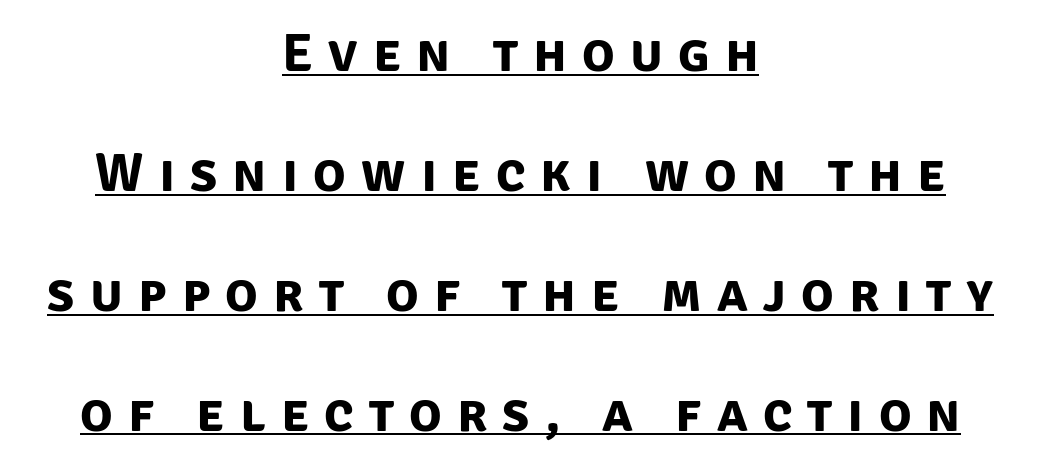
What kind of face is this? One without serifs — a sans. Each word looks stretched out because of the extra space between its letters. A rule runs beneath these lines of type. The lines are quadded center. Think of a printed novel: that variable character pitch is what you see here. What's the leading like? Stretched, with rows far apart.
